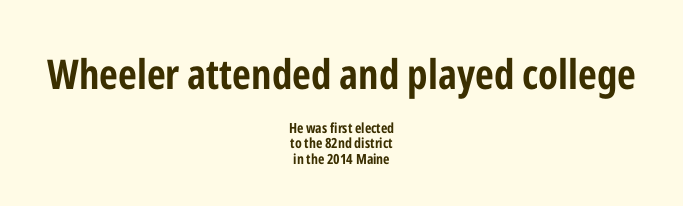
Q: Is the text bold? A: Yes.
Q: Is the text italic (slanted)? A: No, it is upright.
Q: Is the typeface a serif or a sans-serif typeface? A: Sans-serif.
Q: Is the text underlined? A: No.
Q: How is the paragraph aligned? A: Centered.
Q: Is the spacing between letters normal or unusually wide? A: Normal.
Q: Is the spacing between lines tight, normal or loose? A: Tight.
Q: Which block of text is set in a larger size, the first (top) or the second (bottom)? A: The first (top) one.
Q: Width (condensed, normal, or wide)? A: Condensed.
Q: Stroke contrast? A: Low.
Q: x-height? A: Medium.
Q: Monospaced? A: No.
